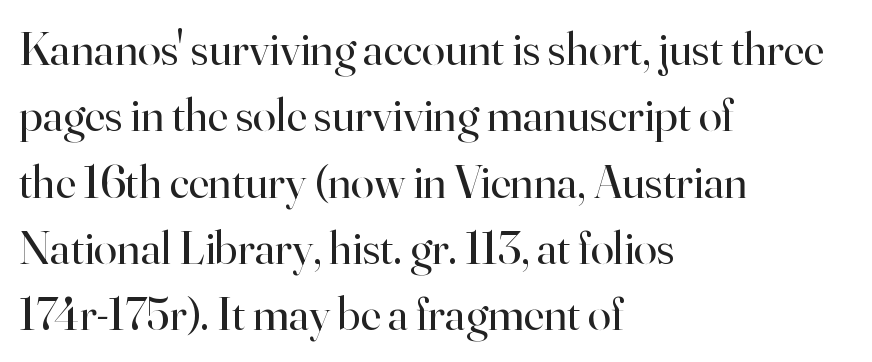
The image shows 47 px regular-weight serif type, upright; set left-aligned, normal line spacing (1.41x), normal letter spacing, not underlined; high stroke contrast and a small x-height.
